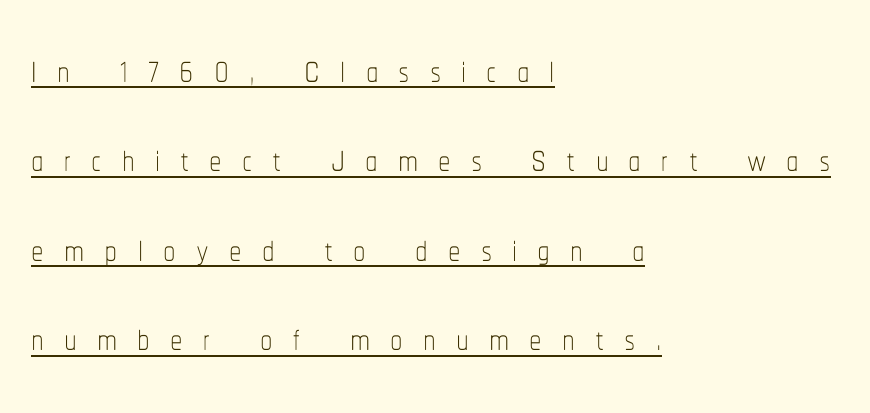
{"italic": "no", "bold": "no", "weight": "thin", "width": "condensed", "stroke_contrast": "low", "x_height": "medium", "monospaced": "no", "underline": "yes", "align": "left", "line_spacing_ratio": 1.79, "letter_spacing": "wide", "letter_spacing_em": 0.4, "glyph_px": 50}
